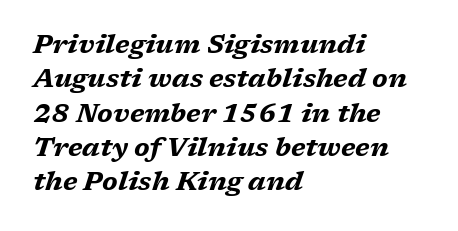
Q: Is the text bold? A: Yes.
Q: Is the text italic (slanted)? A: Yes, it leans right by about 17 degrees.
Q: Is the text underlined? A: No.
Q: How is the paragraph aligned? A: Left-aligned.
Q: Is the spacing between letters normal or unusually wide? A: Normal.
Q: Is the spacing between lines tight, normal or loose? A: Normal.
